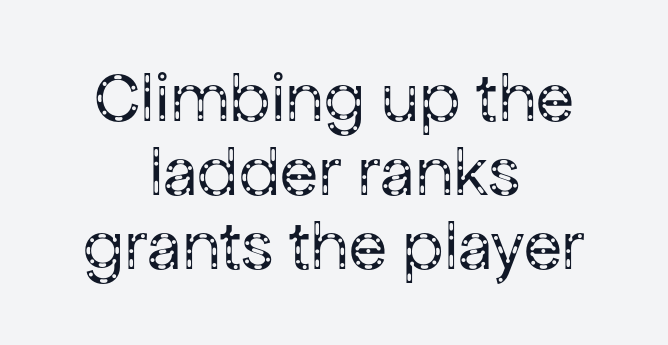
Every row of glyphs is offset so its center matches the block's center. No italicization has been applied; the sample stays upright. Stroke terminals: plain, sans-serif. This sample trades vertical openness for compactness between lines. The characters are drawn with everyday or finer stroke widths. Spacing verdict: proportional, widths tailored to each character.
